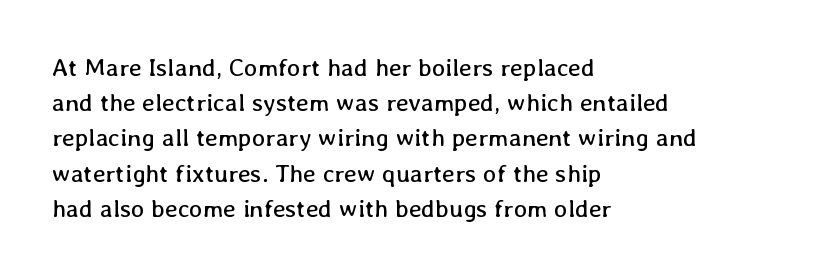
Q: Is the text bold? A: No.
Q: Is the text italic (slanted)? A: No, it is upright.
Q: Is the text underlined? A: No.
Q: How is the paragraph aligned? A: Left-aligned.
Q: Is the spacing between letters normal or unusually wide? A: Normal.
Q: Is the spacing between lines tight, normal or loose? A: Normal.
